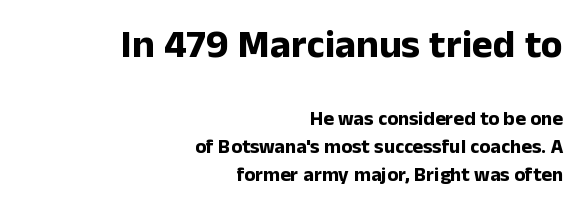
The image shows 40 px bold sans-serif type, upright; set right-aligned, normal line spacing (1.4x), normal letter spacing, not underlined; the first (top) block is 2.0x larger; low stroke contrast and a medium x-height.
